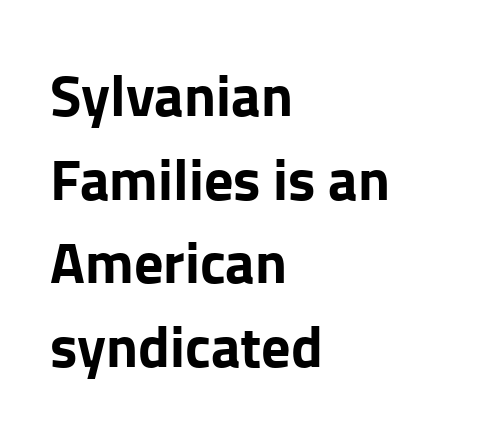
The passage shown is typed in a proportional face where columns would drift. This sample is left-justified, so line endings fall wherever the words run out. Tracking here is standard; glyphs follow each other at the usual distance. Compared with an ordinary text face, these strokes are far heavier — a full bold.
